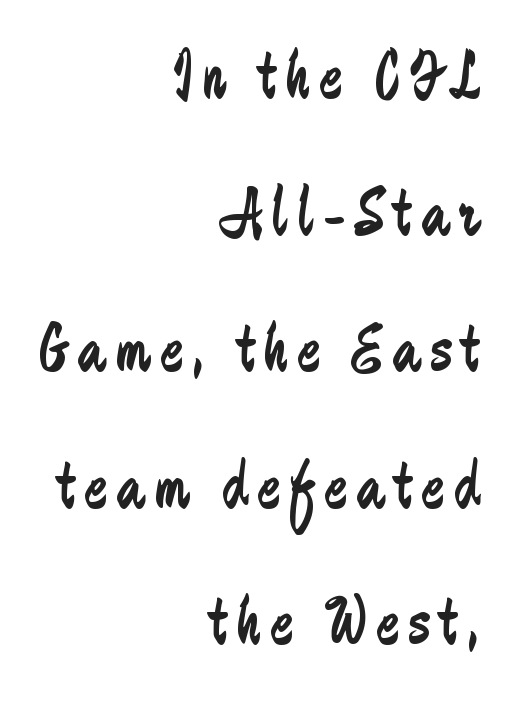
{"serif": "no", "bold": "no", "weight": "regular", "width": "condensed", "stroke_contrast": "low", "x_height": "small", "monospaced": "no", "underline": "no", "align": "right", "line_spacing": "loose", "line_spacing_ratio": 1.98, "glyph_px": 69}
